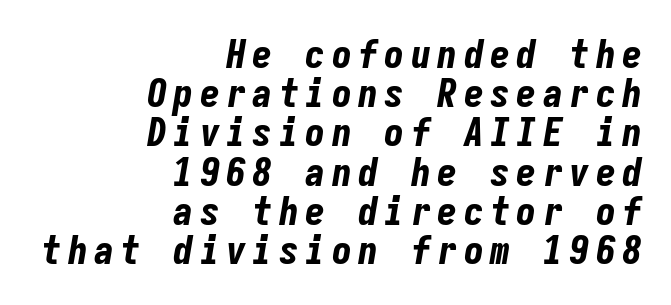
Q: Is the text bold? A: Yes.
Q: Is the text italic (slanted)? A: Yes, it leans right by about 9 degrees.
Q: Is the text underlined? A: No.
Q: How is the paragraph aligned? A: Right-aligned.
Q: Is the spacing between lines tight, normal or loose? A: Tight.
Q: Width (condensed, normal, or wide)? A: Condensed.
Q: Stroke contrast? A: Low.
Q: x-height? A: Medium.
Q: Monospaced? A: Yes.
